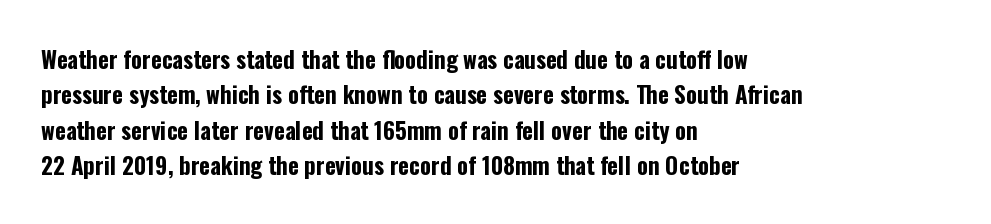
Q: Is the text bold? A: Yes.
Q: Is the text italic (slanted)? A: No, it is upright.
Q: Is the text underlined? A: No.
Q: How is the paragraph aligned? A: Left-aligned.
Q: Is the spacing between letters normal or unusually wide? A: Normal.
Q: Is the spacing between lines tight, normal or loose? A: Normal.
